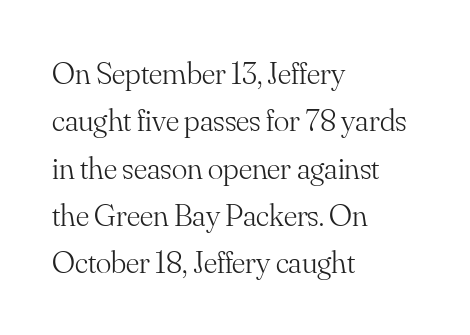
{"serif": "yes", "italic": "no", "bold": "no", "weight": "light", "width": "normal", "stroke_contrast": "medium", "x_height": "small", "monospaced": "no", "underline": "no", "align": "left", "line_spacing": "normal", "line_spacing_ratio": 1.48, "letter_spacing": "normal", "letter_spacing_em": 0.0, "glyph_px": 32}
